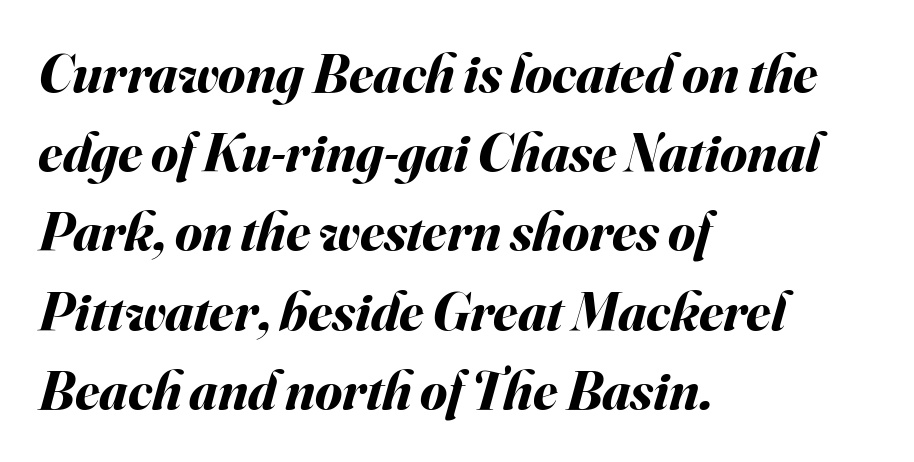
{"italic": "yes", "lean": "right", "slant_degrees": 16, "bold": "yes", "weight": "bold", "width": "normal", "stroke_contrast": "medium", "x_height": "small", "monospaced": "no", "underline": "no", "align": "left", "line_spacing": "normal", "line_spacing_ratio": 1.44, "letter_spacing": "normal", "letter_spacing_em": 0.0, "glyph_px": 55}
